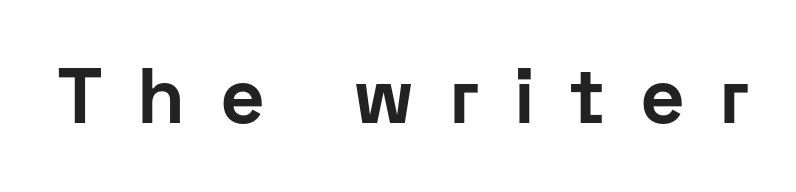
The letters are spread apart with noticeably loose tracking. This sample uses an upright cut, with every glyph sitting square on the baseline. Regarding serifs, this sample does without them. Plenty of ink on the page — the face is bold. Varying glyph widths throughout — classic text-font behaviour.
